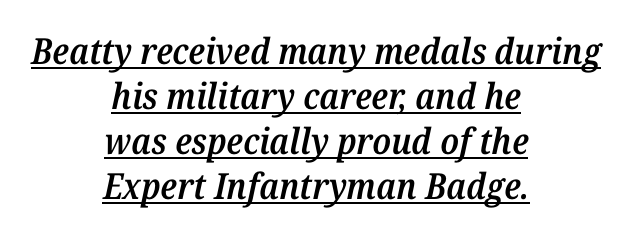
{"serif": "yes", "italic": "yes", "lean": "right", "slant_degrees": 12, "bold": "semi", "weight": "semibold", "width": "normal", "stroke_contrast": "medium", "x_height": "medium", "monospaced": "no", "underline": "yes", "align": "center", "line_spacing": "normal", "line_spacing_ratio": 1.25, "letter_spacing": "normal", "letter_spacing_em": 0.0, "glyph_px": 36}
